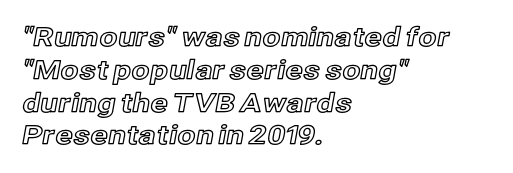
{"underline": "no", "align": "left", "line_spacing": "normal", "line_spacing_ratio": 1.26, "letter_spacing": "normal", "letter_spacing_em": 0.0, "glyph_px": 26}
